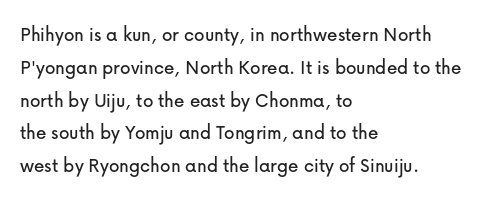
{"italic": "no", "underline": "no", "align": "left", "line_spacing": "normal", "line_spacing_ratio": 1.56, "letter_spacing": "normal", "letter_spacing_em": 0.0, "glyph_px": 21}
